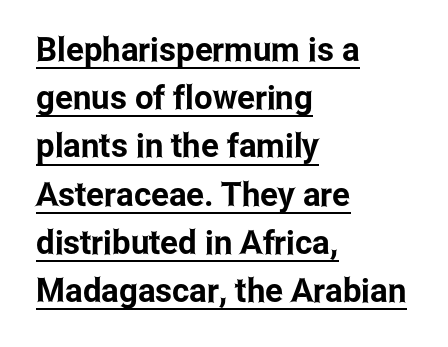
The image shows 33 px condensed sans-serif type, upright; set left-aligned, normal line spacing (1.46x), normal letter spacing, underlined; low stroke contrast and a medium x-height.
